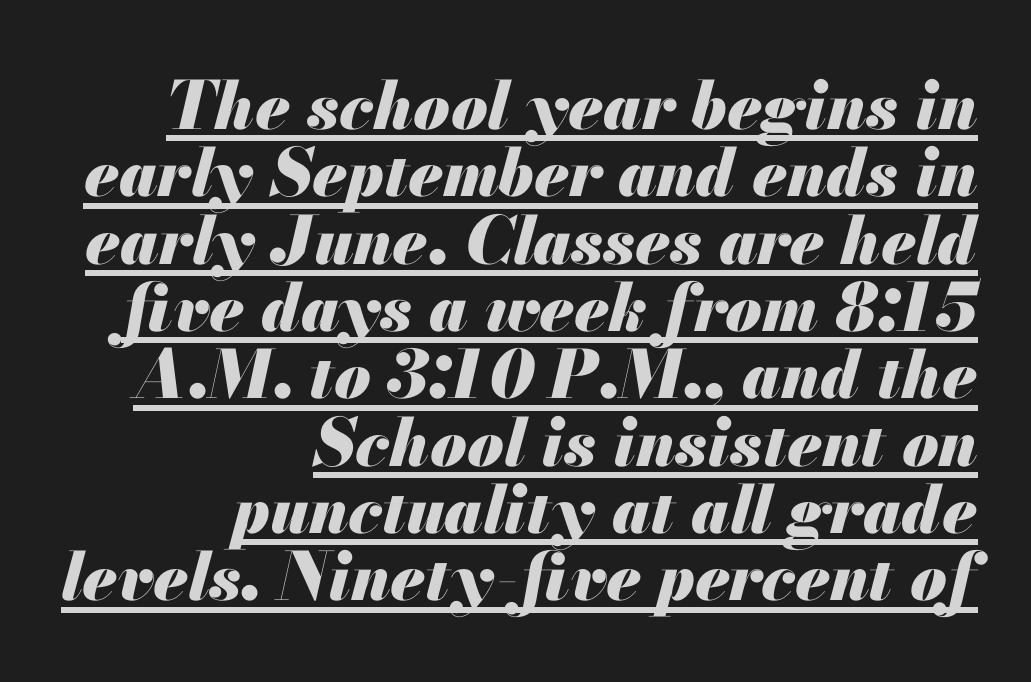
{"italic": "yes", "lean": "right", "slant_degrees": 13, "bold": "yes", "weight": "heavy", "width": "normal", "stroke_contrast": "medium", "x_height": "small", "monospaced": "no", "underline": "yes", "align": "right", "line_spacing": "tight", "line_spacing_ratio": 1.02, "letter_spacing": "normal", "letter_spacing_em": 0.0, "glyph_px": 66}
